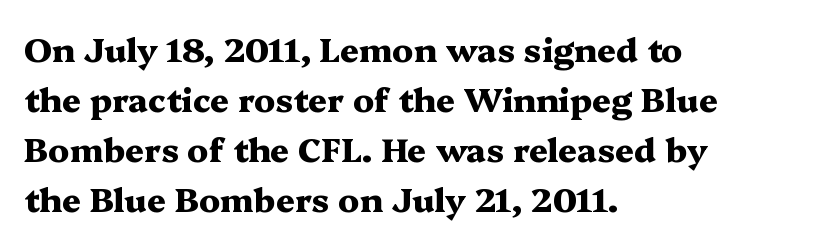
{"serif": "yes", "italic": "no", "bold": "yes", "weight": "heavy", "width": "wide", "stroke_contrast": "medium", "x_height": "medium", "monospaced": "no", "underline": "no", "align": "left", "line_spacing": "normal", "line_spacing_ratio": 1.52, "letter_spacing": "normal", "letter_spacing_em": 0.0, "glyph_px": 33}
